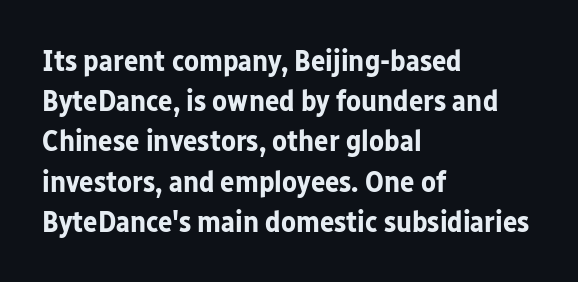
The image shows 30 px bold sans-serif type, upright; set left-aligned, normal line spacing (1.34x), normal letter spacing, not underlined; low stroke contrast and a medium x-height.
